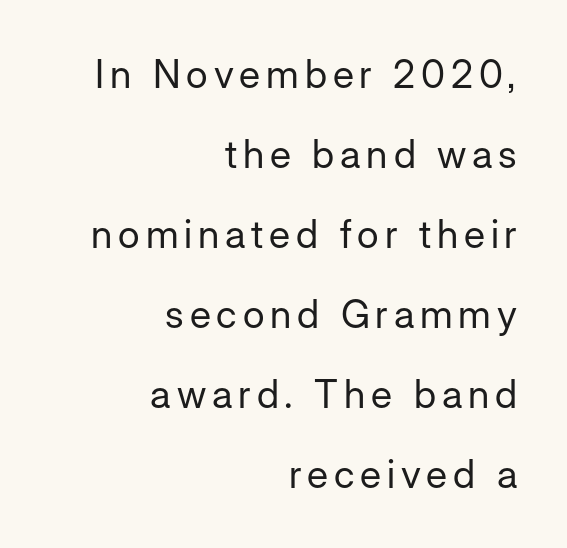
{"serif": "no", "italic": "no", "bold": "no", "weight": "regular", "width": "normal", "stroke_contrast": "low", "x_height": "medium", "monospaced": "no", "underline": "no", "align": "right", "line_spacing": "loose", "line_spacing_ratio": 2.05, "glyph_px": 39}
